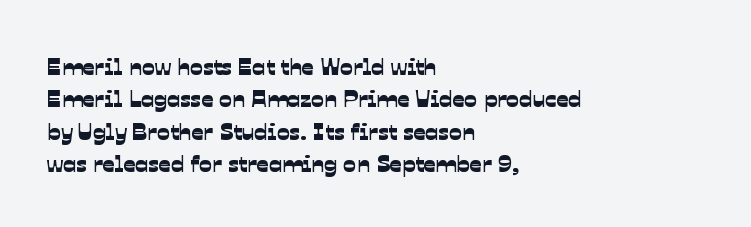
The image shows 24 px text type; set left-aligned, normal line spacing (1.35x), normal letter spacing, not underlined.
